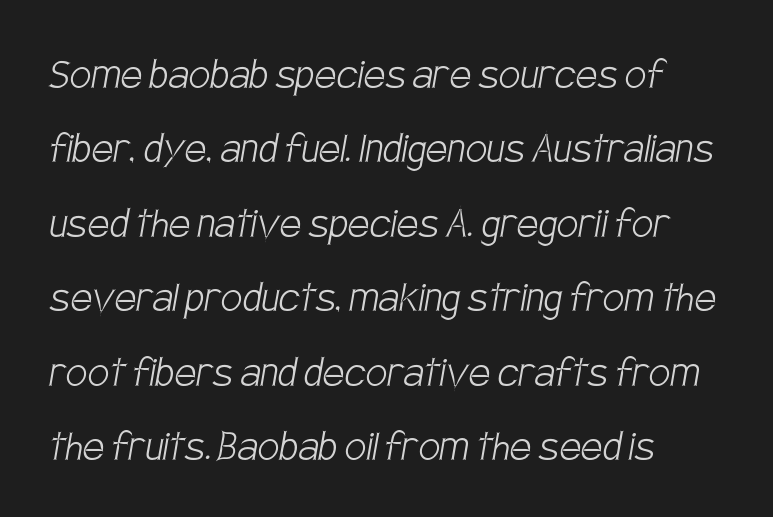
Q: Is the text bold? A: No.
Q: Is the typeface a serif or a sans-serif typeface? A: Sans-serif.
Q: Is the text underlined? A: No.
Q: How is the paragraph aligned? A: Left-aligned.
Q: Is the spacing between letters normal or unusually wide? A: Normal.
Q: Is the spacing between lines tight, normal or loose? A: Normal.
Q: Width (condensed, normal, or wide)? A: Condensed.
Q: Stroke contrast? A: Low.
Q: x-height? A: Large.
Q: Monospaced? A: No.
